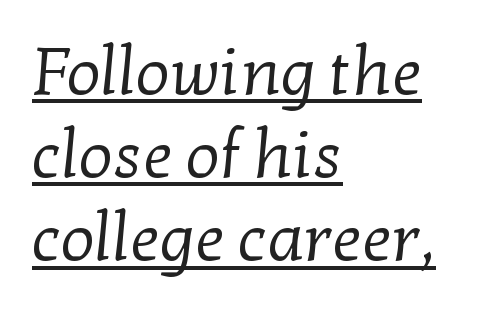
I'd call this a serif setting — the letters wear small feet. Inter-character spacing is left at the font's built-in metrics. Caption: face not bold, strokes unweighted. Caption: multi-line text, flush left, ragged right. The face used here is proportionally spaced, like ordinary book or web type.
